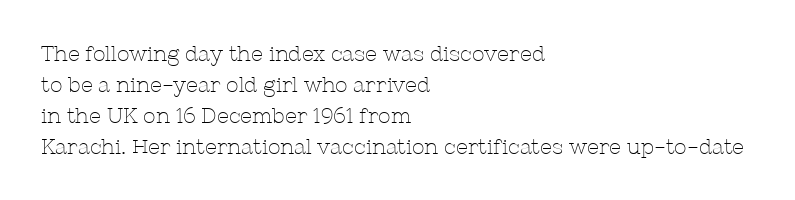
If you drew a line through each stem, it would be perfectly vertical. Leftover space on each line is placed entirely after the last word. The vertical gap from one line to the next is medium. The specimen omits any rule beneath the text block's lines.
